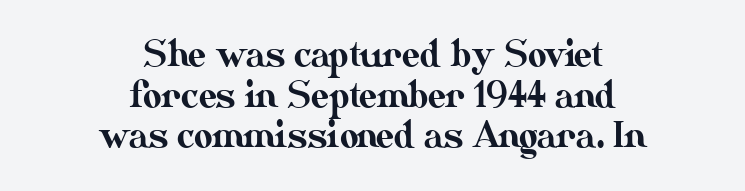
Q: Is the text italic (slanted)? A: No, it is upright.
Q: Is the text underlined? A: No.
Q: How is the paragraph aligned? A: Centered.
Q: Is the spacing between letters normal or unusually wide? A: Normal.
Q: Is the spacing between lines tight, normal or loose? A: Tight.
Q: Width (condensed, normal, or wide)? A: Normal.
Q: Stroke contrast? A: Medium.
Q: x-height? A: Small.
Q: Monospaced? A: No.
